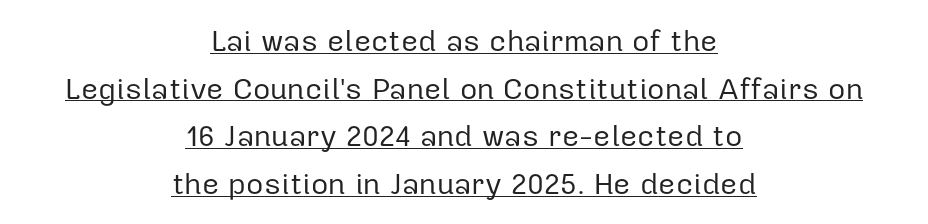
Horizontal alignment here is central, giving a formal, balanced look. Line spacing here is normal. Each letter's strokes conclude bluntly, with no projecting serifs. Each letter keeps its own natural width here, so spacing adapts to shape. Weight class: somewhere from thin through regular.
